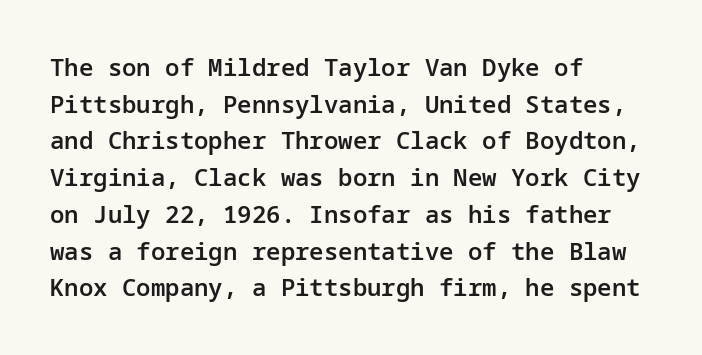
The image shows 24 px text type, upright; set left-aligned, normal line spacing (1.53x), normal letter spacing, not underlined.
